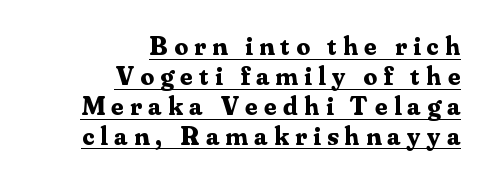
{"italic": "no", "bold": "yes", "underline": "yes", "align": "right", "line_spacing": "tight", "line_spacing_ratio": 1.11, "letter_spacing": "wide", "letter_spacing_em": 0.24, "glyph_px": 27}
